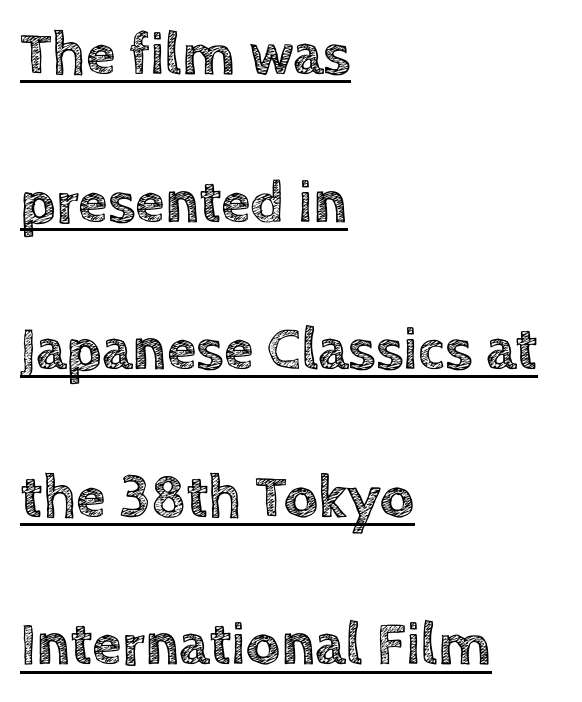
{"italic": "no", "width": "normal", "x_height": "large", "monospaced": "no", "underline": "yes", "align": "left", "line_spacing": "loose", "line_spacing_ratio": 2.46, "letter_spacing": "normal", "letter_spacing_em": 0.0, "glyph_px": 60}
